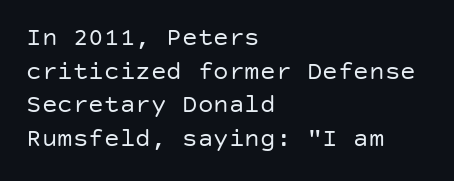
Q: Is the text bold? A: No.
Q: Is the text italic (slanted)? A: No, it is upright.
Q: Is the text underlined? A: No.
Q: How is the paragraph aligned? A: Left-aligned.
Q: Is the spacing between letters normal or unusually wide? A: Normal.
Q: Is the spacing between lines tight, normal or loose? A: Normal.
